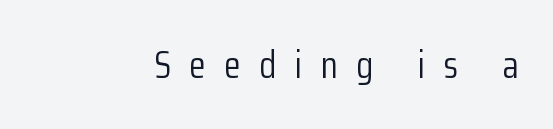
The image shows 38 px light, condensed sans-serif type, upright; set unusually wide letter spacing (+0.49 em), not underlined; low stroke contrast and a medium x-height.
